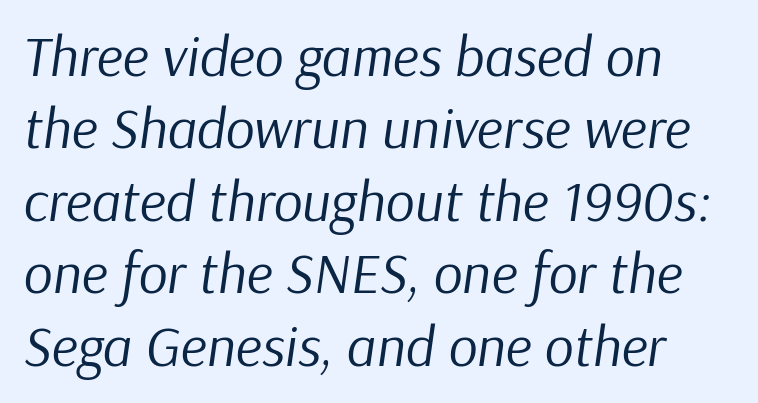
{"italic": "yes", "lean": "right", "slant_degrees": 9, "bold": "no", "weight": "regular", "width": "normal", "stroke_contrast": "low", "x_height": "medium", "monospaced": "no", "underline": "no", "align": "left", "line_spacing": "normal", "line_spacing_ratio": 1.27, "letter_spacing": "normal", "letter_spacing_em": 0.0, "glyph_px": 57}
